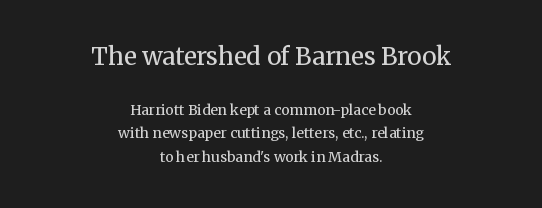
{"italic": "no", "bold": "no", "underline": "no", "align": "center", "line_spacing": "normal", "line_spacing_ratio": 1.69, "letter_spacing": "normal", "letter_spacing_em": 0.0, "larger_block": "first", "size_ratio": 1.71, "glyph_px": 24}
